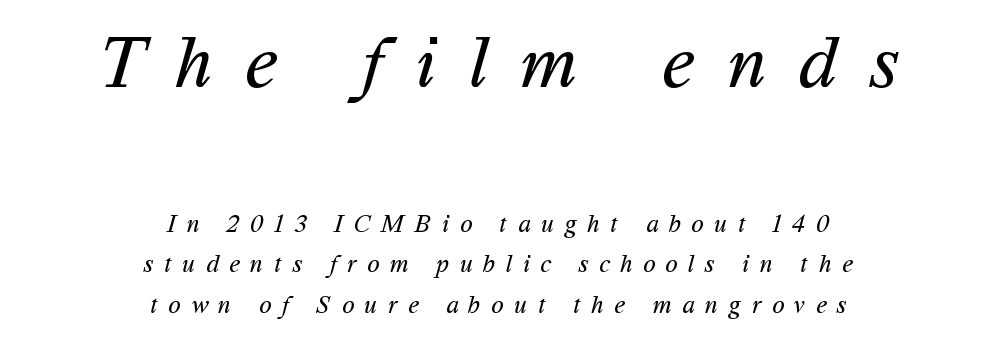
The image shows 76 px regular-weight sans-serif type; set centered, normal line spacing (1.63x), unusually wide letter spacing (+0.43 em), not underlined; the first (top) block is 3.04x larger; medium stroke contrast and a medium x-height.
